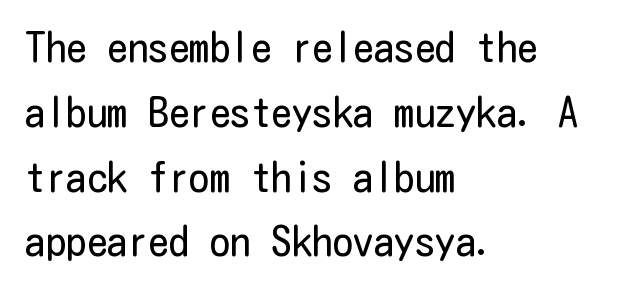
The image shows 41 px regular-weight, condensed sans-serif type, upright; set left-aligned, normal line spacing (1.58x), normal letter spacing, not underlined; low stroke contrast and a medium x-height.
